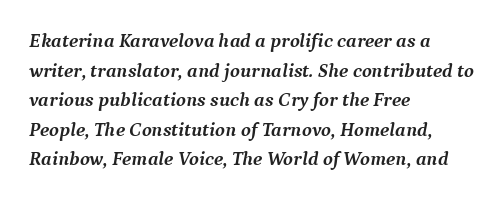
The image shows 20 px bold type, italic (leaning right); set left-aligned, normal line spacing (1.48x), normal letter spacing, not underlined.
